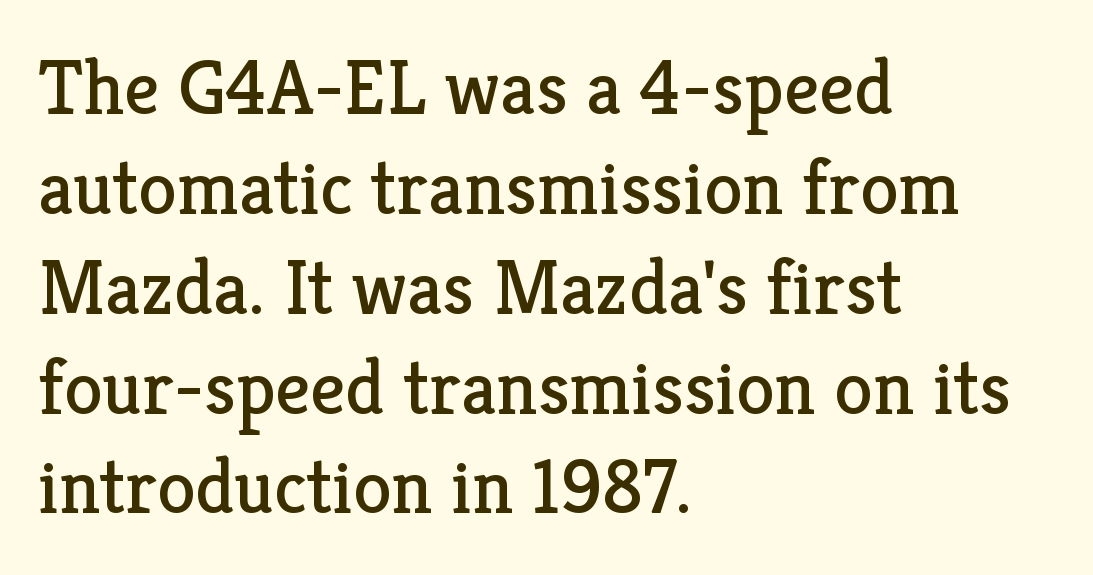
Q: Is the text bold? A: No.
Q: Is the text italic (slanted)? A: No, it is upright.
Q: Is the typeface a serif or a sans-serif typeface? A: Serif.
Q: Is the text underlined? A: No.
Q: How is the paragraph aligned? A: Left-aligned.
Q: Is the spacing between letters normal or unusually wide? A: Normal.
Q: Is the spacing between lines tight, normal or loose? A: Normal.
Q: Width (condensed, normal, or wide)? A: Normal.
Q: Stroke contrast? A: Low.
Q: x-height? A: Medium.
Q: Monospaced? A: No.
